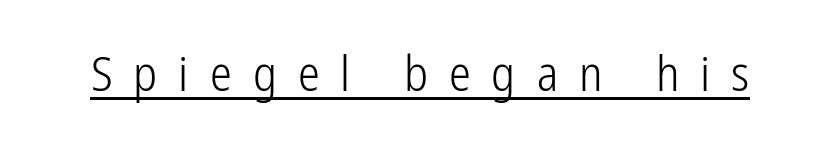
The image shows 49 px light, condensed sans-serif type, upright; set unusually wide letter spacing (+0.43 em), underlined; low stroke contrast and a medium x-height.
